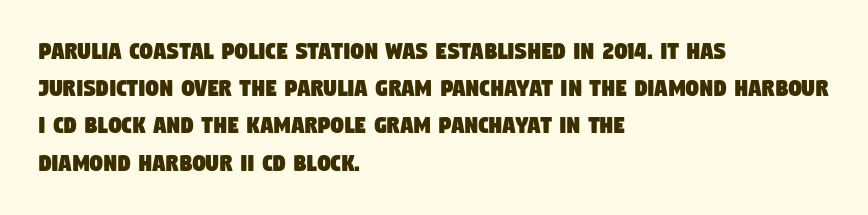
{"underline": "no", "align": "left", "line_spacing": "normal", "line_spacing_ratio": 1.43, "letter_spacing": "normal", "letter_spacing_em": 0.0, "glyph_px": 26}
